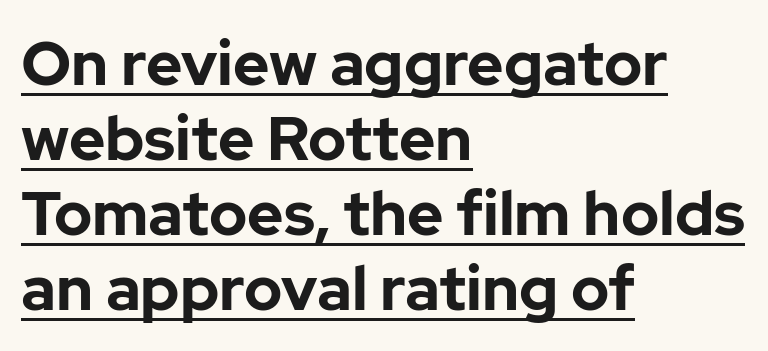
Q: Is the text bold? A: Yes.
Q: Is the text italic (slanted)? A: No, it is upright.
Q: Is the typeface a serif or a sans-serif typeface? A: Sans-serif.
Q: Is the text underlined? A: Yes.
Q: How is the paragraph aligned? A: Left-aligned.
Q: Is the spacing between letters normal or unusually wide? A: Normal.
Q: Width (condensed, normal, or wide)? A: Normal.
Q: Stroke contrast? A: Low.
Q: x-height? A: Medium.
Q: Monospaced? A: No.
